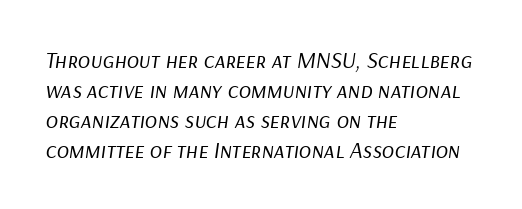
Q: Is the text bold? A: No.
Q: Is the text italic (slanted)? A: Yes, it leans right by about 9 degrees.
Q: Is the text underlined? A: No.
Q: How is the paragraph aligned? A: Left-aligned.
Q: Is the spacing between letters normal or unusually wide? A: Normal.
Q: Is the spacing between lines tight, normal or loose? A: Normal.
